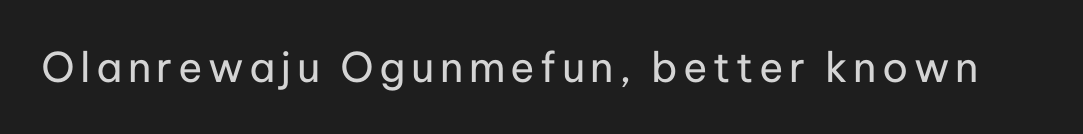
Q: Is the text bold? A: No.
Q: Is the text italic (slanted)? A: No, it is upright.
Q: Is the typeface a serif or a sans-serif typeface? A: Sans-serif.
Q: Is the text underlined? A: No.
Q: Width (condensed, normal, or wide)? A: Normal.
Q: Stroke contrast? A: Low.
Q: x-height? A: Medium.
Q: Monospaced? A: No.
